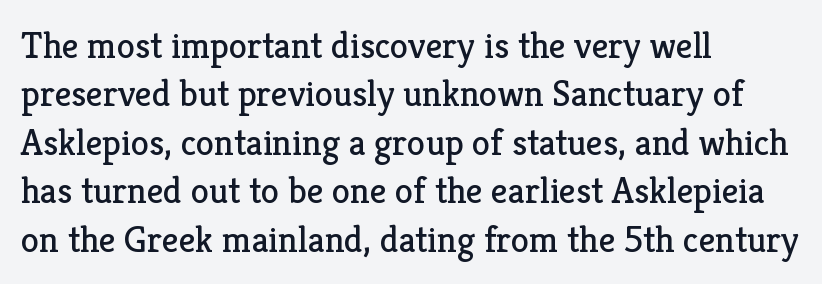
{"serif": "yes", "italic": "no", "bold": "no", "weight": "regular", "width": "normal", "stroke_contrast": "low", "x_height": "medium", "monospaced": "no", "underline": "no", "align": "left", "line_spacing": "normal", "line_spacing_ratio": 1.31, "letter_spacing": "normal", "letter_spacing_em": 0.0, "glyph_px": 37}
